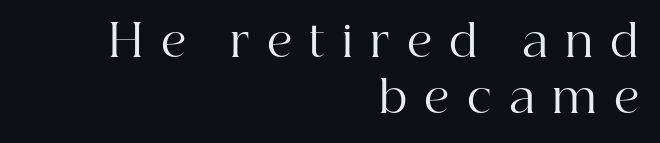
Which margin do the lines hug? The right one — the left edge is uneven. The letters look calm and open, with moderate or lighter stems. Do the letters lean? They stand straight. Rule under the text: the space is simply empty. The tracking reads as deliberately expanded to a designer's eye. A typesetter would call this proportional, since set widths differ per character.
